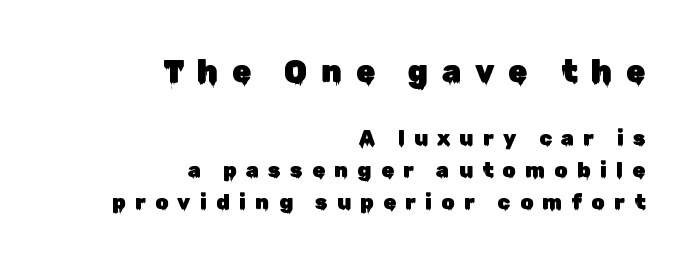
The designer gave the opening block more size than the closing block. Words float on clear page, feet unadorned. A typesetter would call this heavily tracked-out type. The compositor pushed each line to the right boundary. The lettering stays uniformly vertical, giving the passage a roman look. Are there feet on the stems? There aren't — it's a sans.
